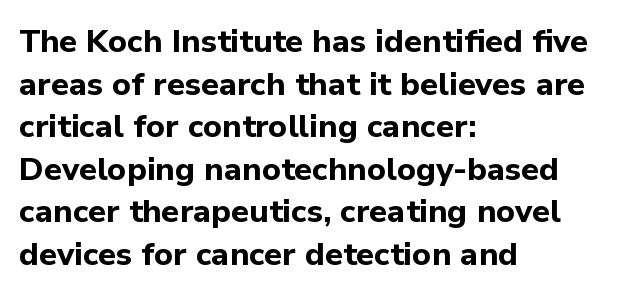
The image shows 32 px bold sans-serif type, upright; set left-aligned, normal line spacing (1.33x), normal letter spacing, not underlined; low stroke contrast and a medium x-height.
